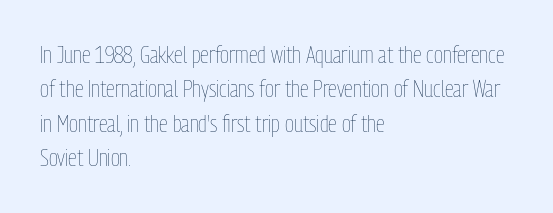
Q: Is the text bold? A: No.
Q: Is the text italic (slanted)? A: No, it is upright.
Q: Is the text underlined? A: No.
Q: How is the paragraph aligned? A: Left-aligned.
Q: Is the spacing between letters normal or unusually wide? A: Normal.
Q: Is the spacing between lines tight, normal or loose? A: Normal.
